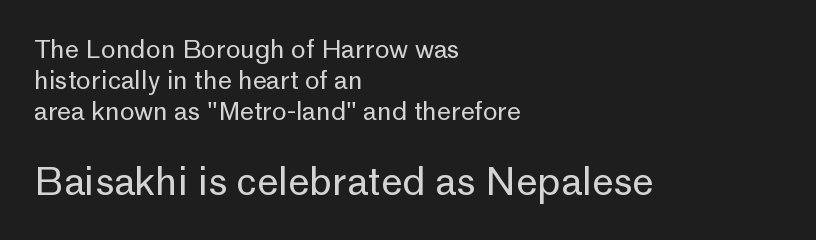
Q: Is the text bold? A: No.
Q: Is the text italic (slanted)? A: No, it is upright.
Q: Is the typeface a serif or a sans-serif typeface? A: Sans-serif.
Q: Is the text underlined? A: No.
Q: How is the paragraph aligned? A: Left-aligned.
Q: Is the spacing between letters normal or unusually wide? A: Normal.
Q: Is the spacing between lines tight, normal or loose? A: Normal.
Q: Which block of text is set in a larger size, the first (top) or the second (bottom)? A: The second (bottom) one.
Q: Width (condensed, normal, or wide)? A: Normal.
Q: Stroke contrast? A: Low.
Q: x-height? A: Medium.
Q: Monospaced? A: No.
